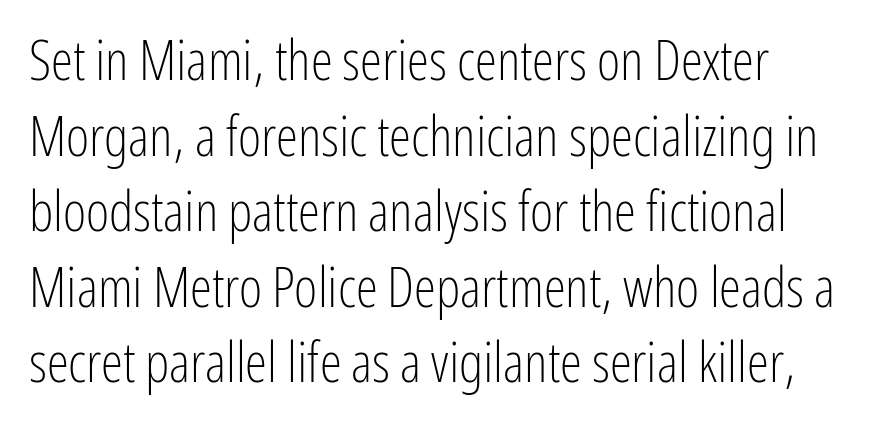
Letterform terminals end flat and unadorned throughout the passage. Proportional: the letters do not fall into vertical columns. Is the stroke heavy? The answer is a plain regular-or-lighter. Underline: absent. Posture: upright roman.
